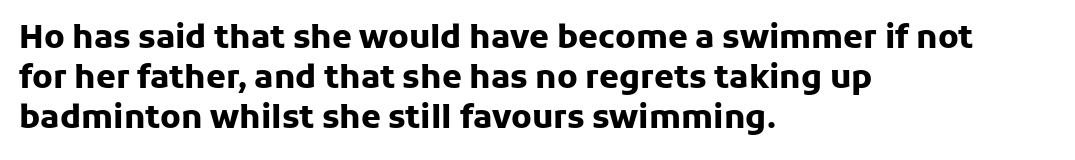
Ascenders rise straight up at ninety degrees. Think of a printed novel: that variable character pitch is what you see here. Nothing unusual about the tracking: characters are spaced as the font intends. The passage is arranged the way most books set body copy — flush left. The rendering shows plain stroke endings on the letterforms — a sans-serif design. What weight is shown? A full bold with thick strokes.
